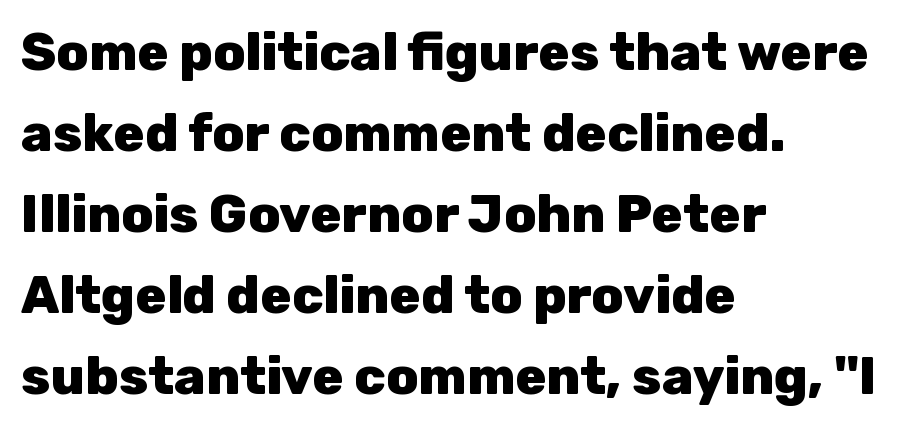
Q: Is the text bold? A: Yes.
Q: Is the text italic (slanted)? A: No, it is upright.
Q: Is the typeface a serif or a sans-serif typeface? A: Sans-serif.
Q: Is the text underlined? A: No.
Q: How is the paragraph aligned? A: Left-aligned.
Q: Is the spacing between letters normal or unusually wide? A: Normal.
Q: Is the spacing between lines tight, normal or loose? A: Normal.
Q: Width (condensed, normal, or wide)? A: Normal.
Q: Stroke contrast? A: Low.
Q: x-height? A: Medium.
Q: Monospaced? A: No.
